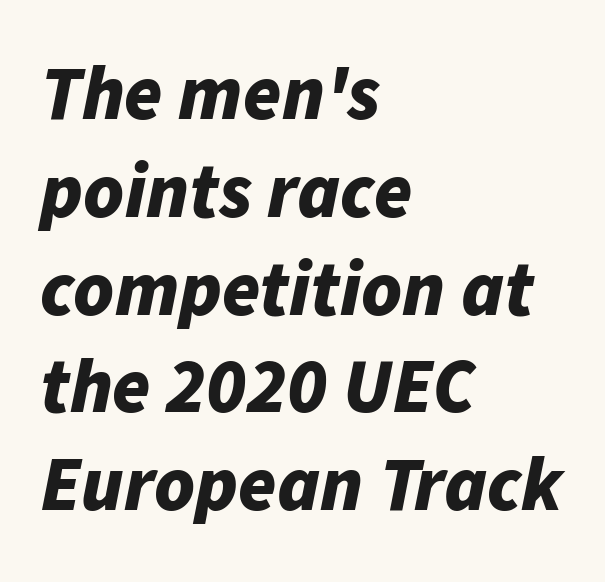
These lines are rendered in a variable-pitch font. The foot of each line stays bare and open. Teacher's note: observe the even left margin — that is flush-left alignment. The face used here is rendered with its standard letterfit. Strong, thick strokes mark this as bold type. How would I describe the line gaps? Plain and ordinary.
